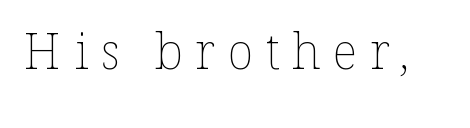
{"italic": "no", "bold": "no", "weight": "thin", "width": "normal", "stroke_contrast": "low", "x_height": "medium", "monospaced": "no", "underline": "no", "letter_spacing": "wide", "letter_spacing_em": 0.25, "glyph_px": 49}
